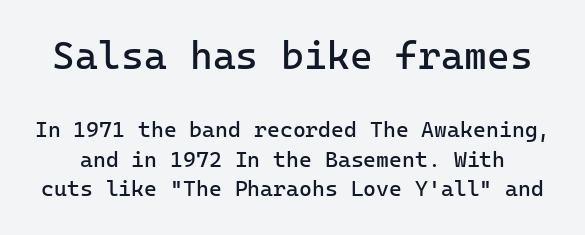
{"serif": "no", "italic": "no", "bold": "no", "weight": "regular", "width": "normal", "stroke_contrast": "low", "x_height": "medium", "underline": "no", "line_spacing": "normal", "line_spacing_ratio": 1.35, "letter_spacing": "normal", "letter_spacing_em": 0.0, "larger_block": "first", "size_ratio": 1.77, "glyph_px": 39}
